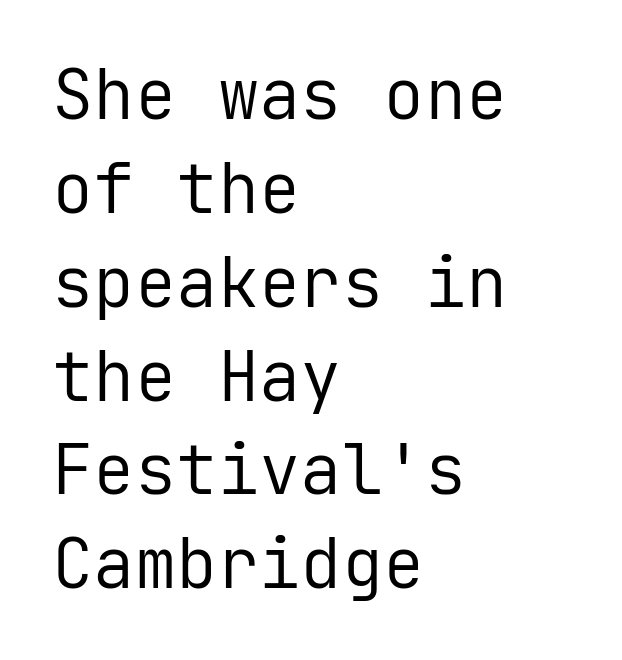
{"serif": "no", "italic": "no", "bold": "no", "weight": "regular", "width": "normal", "stroke_contrast": "low", "x_height": "medium", "monospaced": "yes", "underline": "no", "align": "left", "line_spacing": "normal", "line_spacing_ratio": 1.36, "letter_spacing": "normal", "letter_spacing_em": 0.0, "glyph_px": 69}
